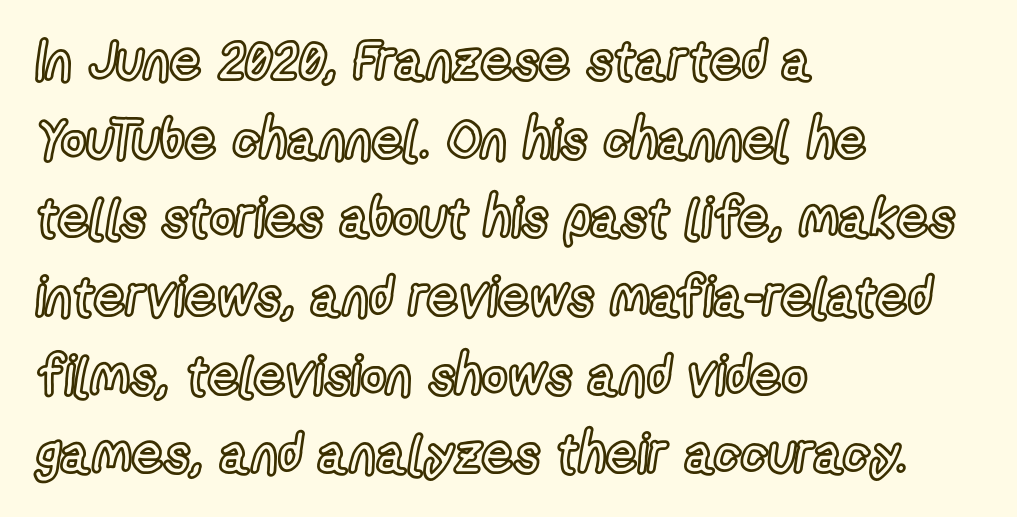
Q: Is the text italic (slanted)? A: Yes.
Q: Is the text underlined? A: No.
Q: How is the paragraph aligned? A: Left-aligned.
Q: Is the spacing between letters normal or unusually wide? A: Normal.
Q: Is the spacing between lines tight, normal or loose? A: Normal.
Q: Width (condensed, normal, or wide)? A: Condensed.
Q: x-height? A: Medium.
Q: Monospaced? A: No.
